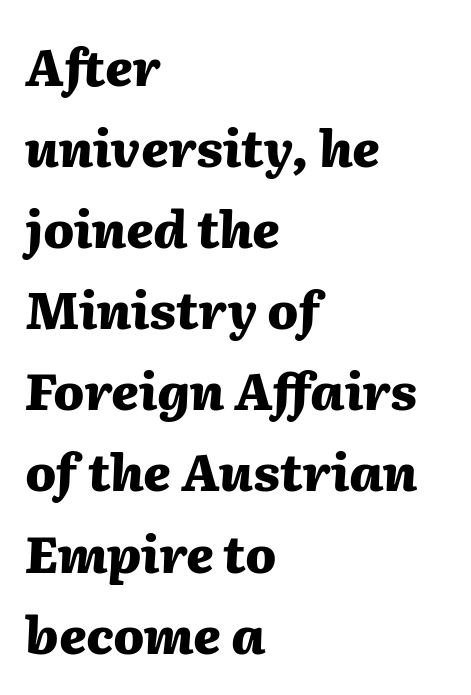
The passage shown has conventional tracking throughout. The letters advance in unequal steps, a hallmark of proportional type. Layout note: lines flush left. Only glyphs here, with clear space below each row. Each new line begins a customary step beneath the previous one. The passage shown leans; its letterforms are oblique.
